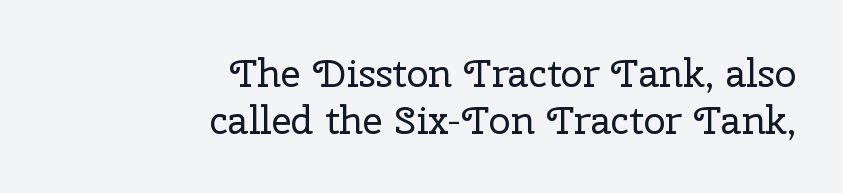
{"serif": "yes", "italic": "no", "bold": "no", "weight": "regular", "width": "normal", "stroke_contrast": "low", "x_height": "medium", "monospaced": "no", "underline": "no", "align": "right", "line_spacing_ratio": 1.2, "letter_spacing": "normal", "letter_spacing_em": 0.0, "glyph_px": 39}
